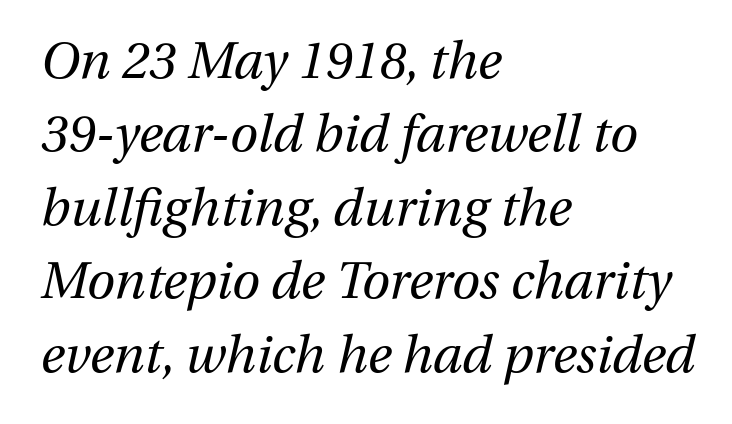
{"italic": "yes", "lean": "right", "slant_degrees": 13, "bold": "no", "weight": "regular", "width": "normal", "stroke_contrast": "medium", "x_height": "medium", "monospaced": "no", "underline": "no", "align": "left", "line_spacing": "normal", "line_spacing_ratio": 1.44, "letter_spacing": "normal", "letter_spacing_em": 0.0, "glyph_px": 51}
